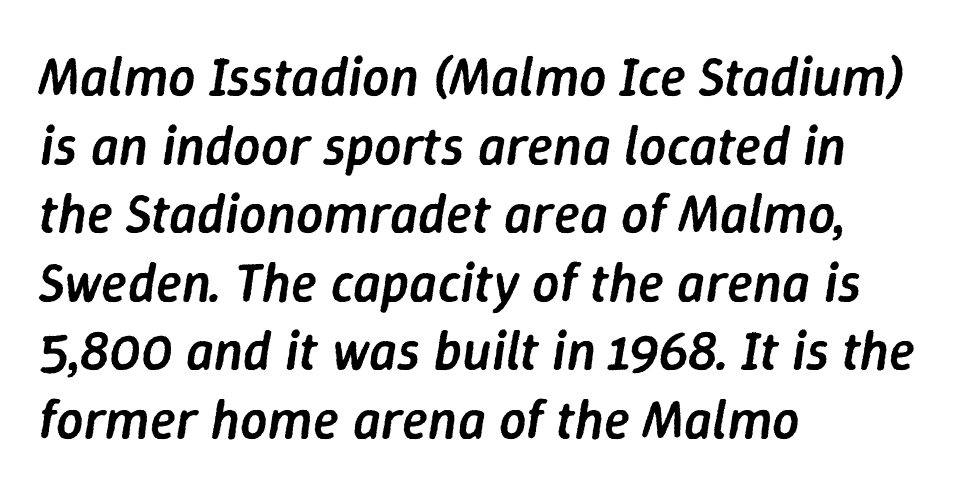
The vertical gap from one line to the next is medium. Standard letterfit; no display-style spreading of the glyphs. The area under the type is left untouched. Note the varied advance widths — an 'i' is clearly narrower than an 'm'. Weight: semibold (demi).
